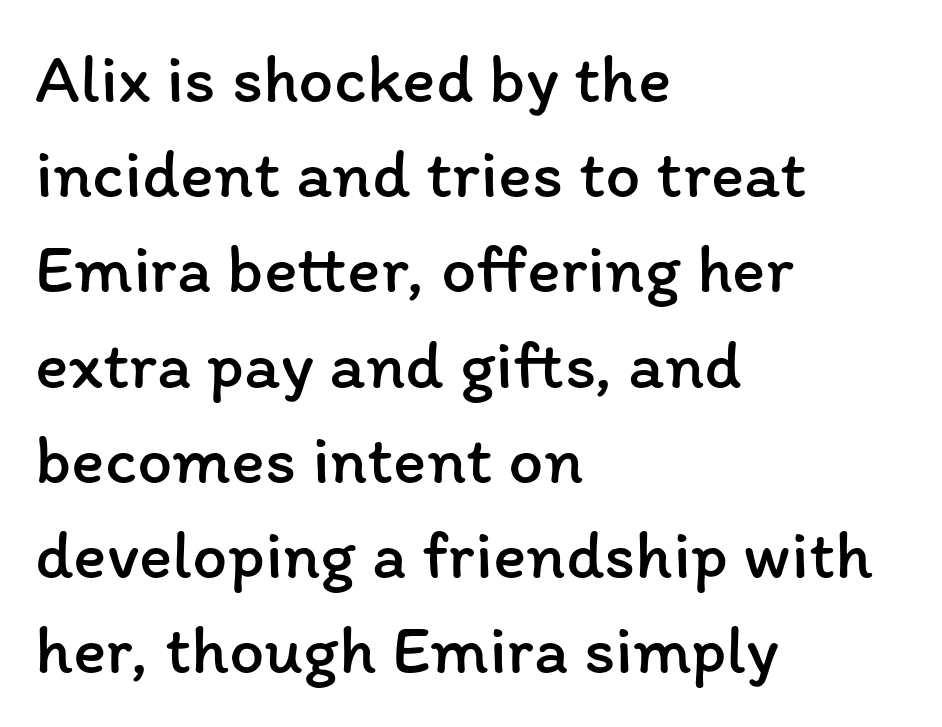
{"italic": "no", "bold": "no", "weight": "regular", "width": "normal", "stroke_contrast": "low", "x_height": "medium", "monospaced": "no", "underline": "no", "align": "left", "line_spacing": "normal", "line_spacing_ratio": 1.36, "letter_spacing": "normal", "letter_spacing_em": 0.0, "glyph_px": 70}
